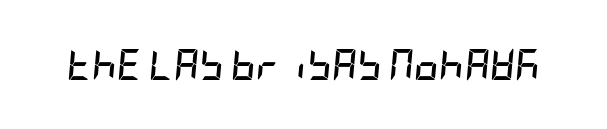
The image shows 31 px semibold, condensed type, italic (leaning right); set normal letter spacing, not underlined; low stroke contrast and a large x-height.
